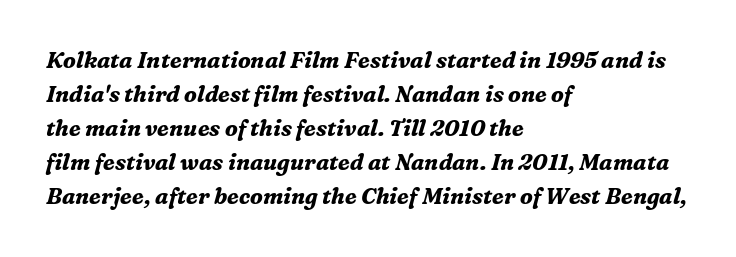
Q: Is the text bold? A: Yes.
Q: Is the text italic (slanted)? A: Yes, it leans right by about 16 degrees.
Q: Is the text underlined? A: No.
Q: How is the paragraph aligned? A: Left-aligned.
Q: Is the spacing between letters normal or unusually wide? A: Normal.
Q: Is the spacing between lines tight, normal or loose? A: Normal.
